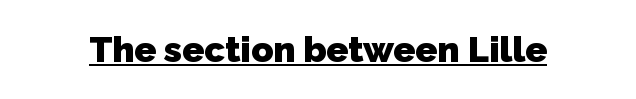
{"serif": "no", "bold": "yes", "weight": "heavy", "width": "normal", "stroke_contrast": "low", "x_height": "medium", "monospaced": "no", "underline": "yes", "letter_spacing": "normal", "letter_spacing_em": 0.0, "glyph_px": 36}
